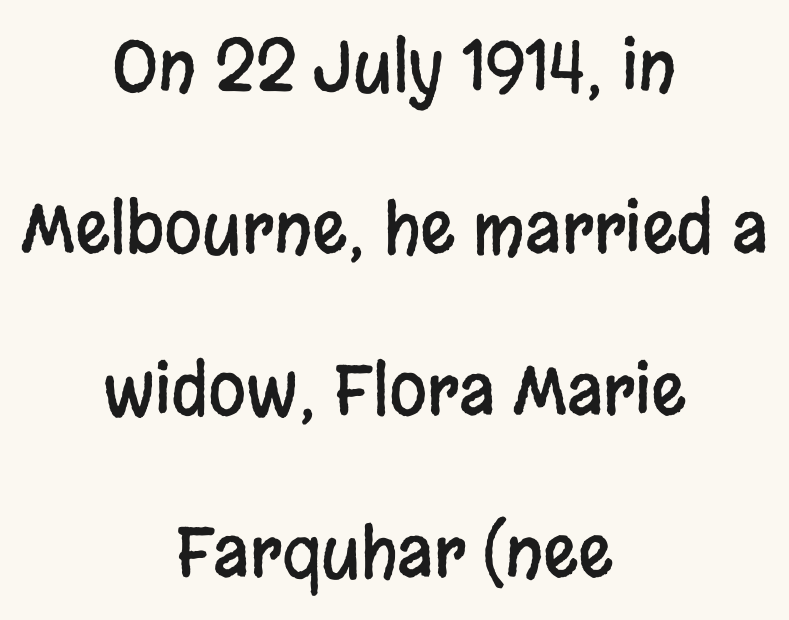
Q: Is the text italic (slanted)? A: No, it is upright.
Q: Is the typeface a serif or a sans-serif typeface? A: Sans-serif.
Q: Is the text underlined? A: No.
Q: How is the paragraph aligned? A: Centered.
Q: Is the spacing between letters normal or unusually wide? A: Normal.
Q: Is the spacing between lines tight, normal or loose? A: Loose.
Q: Width (condensed, normal, or wide)? A: Condensed.
Q: Stroke contrast? A: Low.
Q: x-height? A: Large.
Q: Monospaced? A: No.
